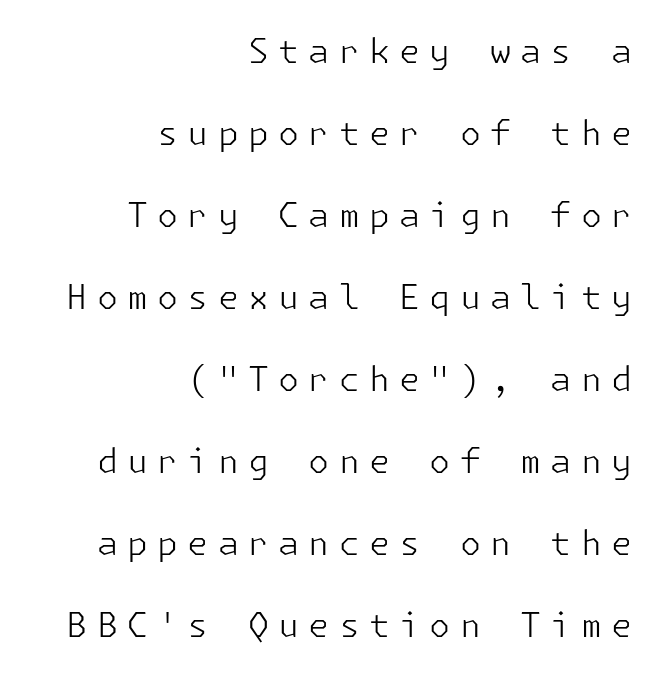
The image shows 34 px light sans-serif type, upright; set right-aligned, loose line spacing (2.41x), unusually wide letter spacing (+0.27 em), not underlined; low stroke contrast and a medium x-height.
